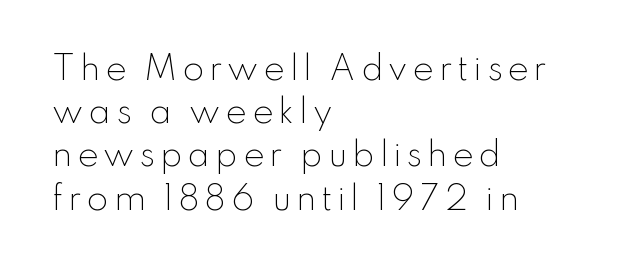
{"serif": "no", "italic": "no", "bold": "no", "weight": "light", "width": "normal", "stroke_contrast": "low", "x_height": "small", "monospaced": "no", "underline": "no", "align": "left", "line_spacing": "normal", "line_spacing_ratio": 1.35, "glyph_px": 32}
